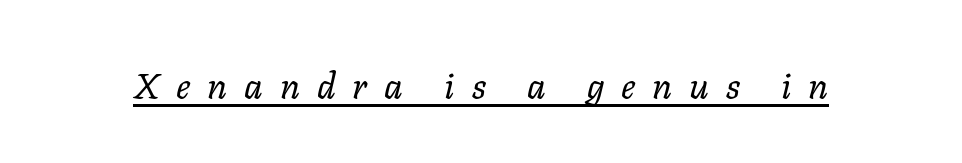
Q: Is the text bold? A: No.
Q: Is the text italic (slanted)? A: Yes, it leans right by about 11 degrees.
Q: Is the text underlined? A: Yes.
Q: Is the spacing between letters normal or unusually wide? A: Unusually wide.
Q: Width (condensed, normal, or wide)? A: Normal.
Q: Stroke contrast? A: Low.
Q: x-height? A: Medium.
Q: Monospaced? A: No.
